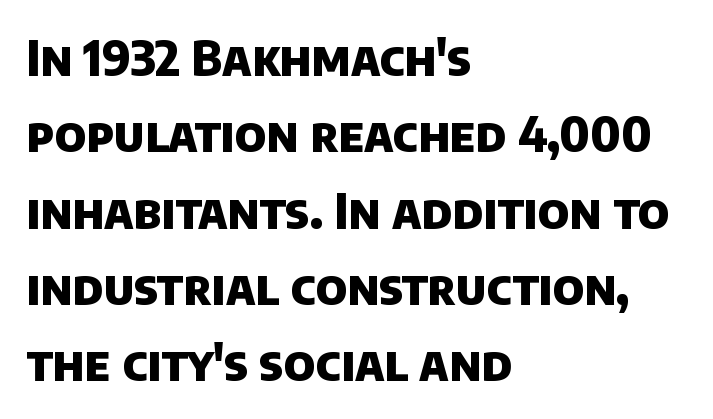
Every row of glyphs begins at an identical x-position on the left. Strong, thick strokes mark this as bold type. The type is set solid horizontally, with unmodified tracking. The leading is moderate, giving the passage an even texture. What kind of face is this? One without serifs — a sans. You could not count columns in this text — the font is proportionally spaced.
